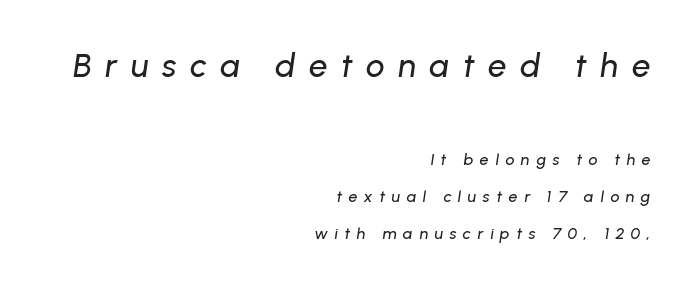
The image shows 33 px text type, italic (leaning right); set right-aligned, loose line spacing (2.34x), unusually wide letter spacing (+0.41 em), not underlined; the first (top) block is 2.06x larger; low stroke contrast and a medium x-height.
